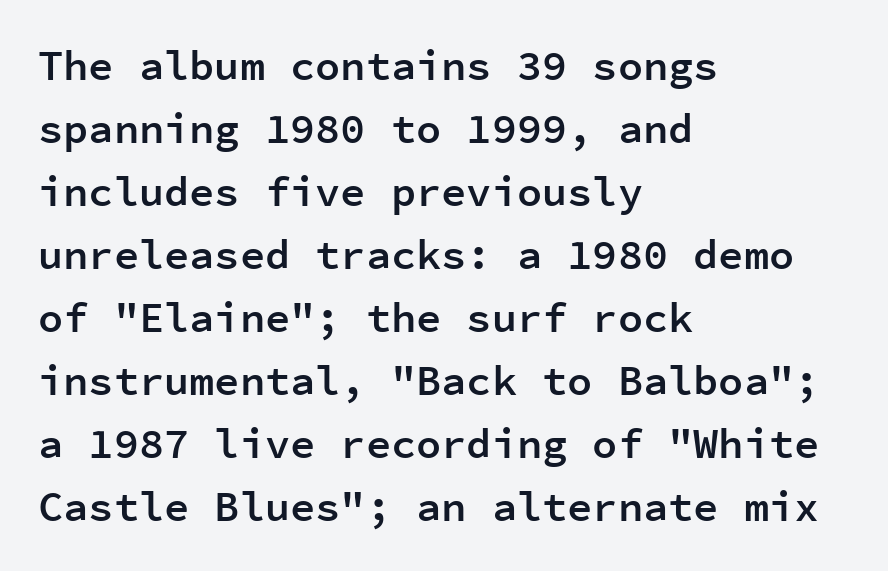
A bare baseline throughout the passage. Horizontal bands of white between lines are of average thickness. No italicization has been applied; the sample stays upright. Tracking here is standard; glyphs follow each other at the usual distance.
